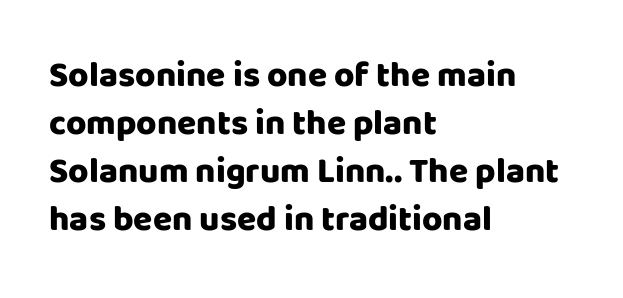
Only glyphs here, with clear space below each row. Emphasis by weight is at full strength: bold. Default kerning and tracking; the words read as compact shapes. The typography opts for an upright posture over an oblique one. Reading down the block, your eye returns to a fixed left position each line.
